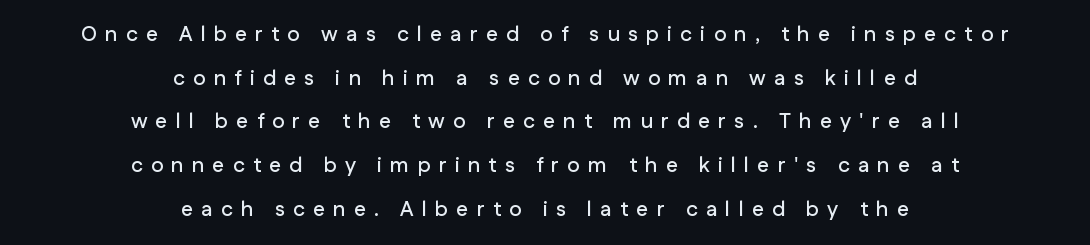
The image shows 21 px text type, upright; set centered, loose line spacing (2.08x), unusually wide letter spacing (+0.39 em), not underlined.
